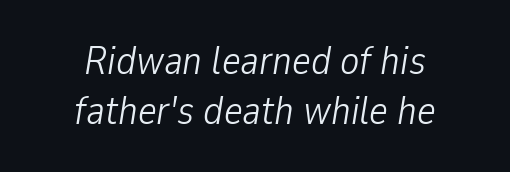
{"italic": "yes", "lean": "right", "slant_degrees": 9, "bold": "no", "weight": "light", "width": "condensed", "stroke_contrast": "low", "x_height": "medium", "monospaced": "no", "underline": "no", "align": "center", "line_spacing": "normal", "line_spacing_ratio": 1.25, "letter_spacing": "normal", "letter_spacing_em": 0.0, "glyph_px": 40}
